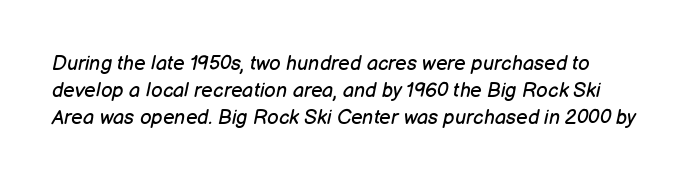
Q: Is the text bold? A: No.
Q: Is the text italic (slanted)? A: Yes, it leans right by about 12 degrees.
Q: Is the text underlined? A: No.
Q: Is the spacing between letters normal or unusually wide? A: Normal.
Q: Is the spacing between lines tight, normal or loose? A: Normal.
